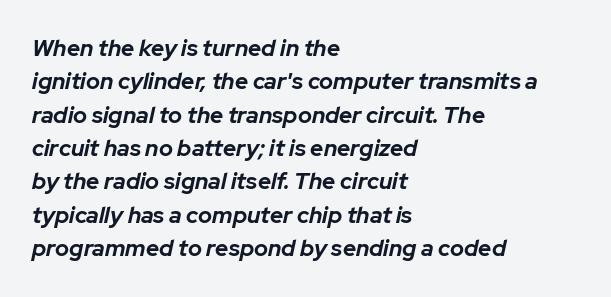
Q: Is the text bold? A: Yes.
Q: Is the text italic (slanted)? A: Yes, it leans right by about 12 degrees.
Q: Is the text underlined? A: No.
Q: How is the paragraph aligned? A: Left-aligned.
Q: Is the spacing between letters normal or unusually wide? A: Normal.
Q: Is the spacing between lines tight, normal or loose? A: Normal.
